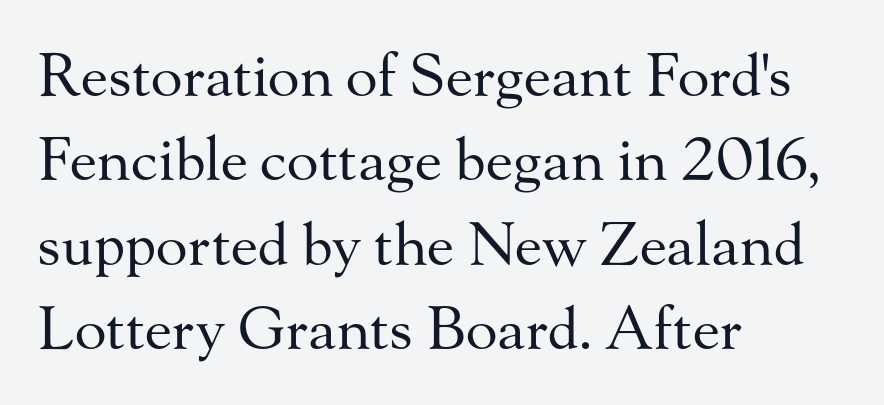
The image shows 59 px regular-weight serif type, upright; set left-aligned, normal line spacing (1.43x), normal letter spacing, not underlined; medium stroke contrast and a small x-height.
